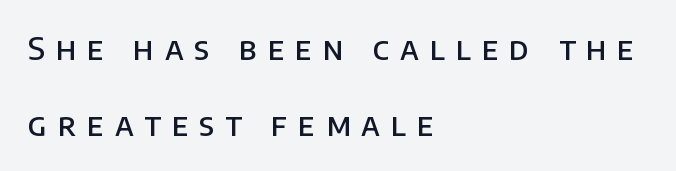
Q: Is the text bold? A: Semi-bold.
Q: Is the text italic (slanted)? A: No, it is upright.
Q: Is the typeface a serif or a sans-serif typeface? A: Sans-serif.
Q: Is the text underlined? A: No.
Q: How is the paragraph aligned? A: Left-aligned.
Q: Is the spacing between letters normal or unusually wide? A: Unusually wide.
Q: Is the spacing between lines tight, normal or loose? A: Loose.
Q: Width (condensed, normal, or wide)? A: Normal.
Q: Stroke contrast? A: Low.
Q: x-height? A: Large.
Q: Monospaced? A: No.
